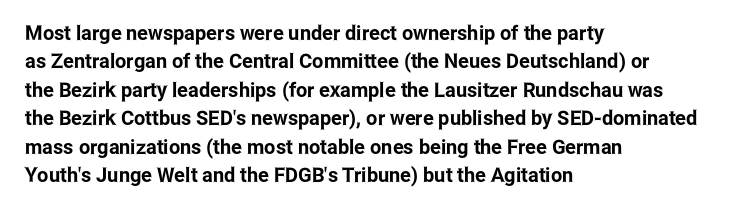
The image shows 20 px text type, upright; set left-aligned, normal line spacing (1.42x), normal letter spacing, not underlined.
